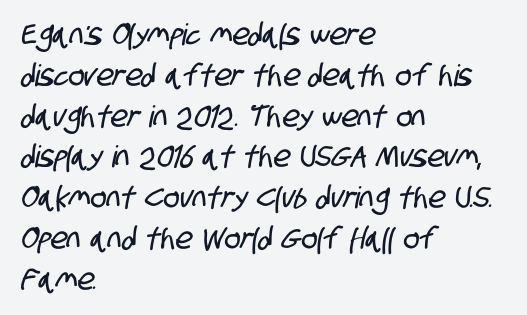
{"serif": "no", "width": "condensed", "stroke_contrast": "low", "x_height": "large", "monospaced": "no", "underline": "no", "align": "left", "line_spacing": "normal", "line_spacing_ratio": 1.36, "letter_spacing": "normal", "letter_spacing_em": 0.0, "glyph_px": 30}
